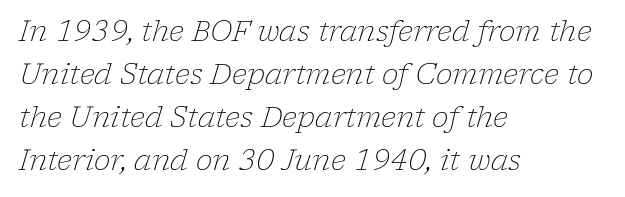
The image shows 28 px light serif type, italic (leaning right); set left-aligned, normal line spacing (1.54x), normal letter spacing, not underlined; low stroke contrast and a medium x-height.
